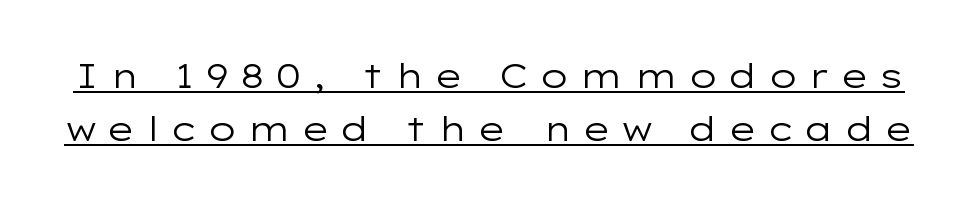
Leading: standard. Underlining? Definitely there. Posture: vertical. These lines are rendered in a variable-pitch font.
